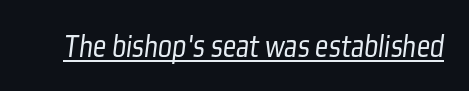
The image shows 33 px light, condensed sans-serif type; set normal letter spacing, underlined; low stroke contrast and a medium x-height.
